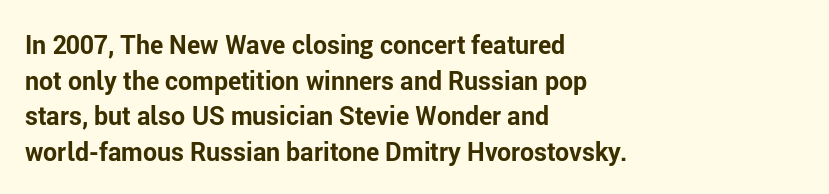
Q: Is the text bold? A: Yes.
Q: Is the text italic (slanted)? A: No, it is upright.
Q: Is the text underlined? A: No.
Q: How is the paragraph aligned? A: Left-aligned.
Q: Is the spacing between letters normal or unusually wide? A: Normal.
Q: Is the spacing between lines tight, normal or loose? A: Normal.
